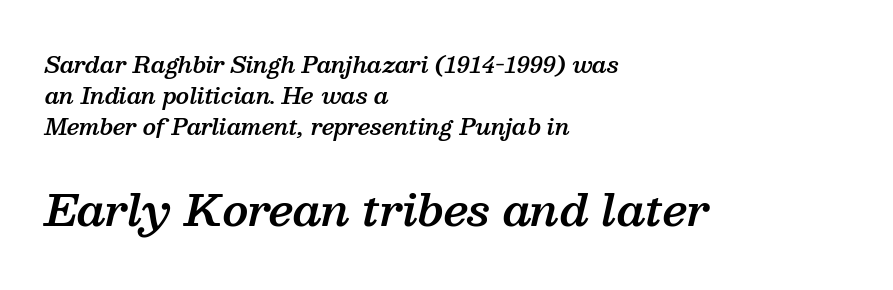
Larger block? The one below; the one above is distinctly smaller. Letters rest on an invisible, unmarked baseline. Compared with a centered layout, this one pins lines to the left instead. Slanted lettering throughout. Interline gaps are of average width in this sample.
